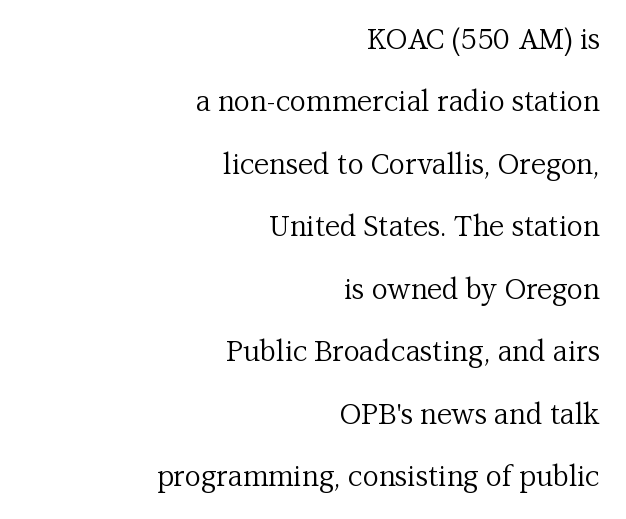
Type without underlining. Note the varied advance widths — an 'i' is clearly narrower than an 'm'. Observe the serifs anchoring each vertical stroke in this sample. Style check: upright. Notice the wide empty band between every row — that's loose leading.
